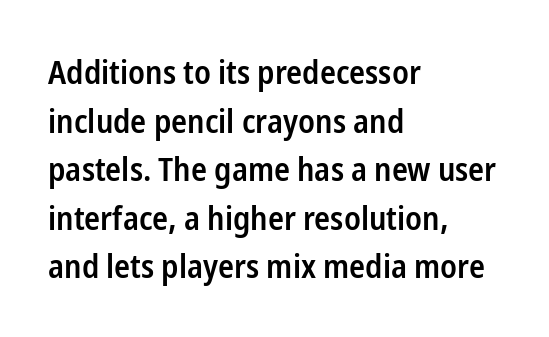
You could not count columns in this text — the font is proportionally spaced. The glyphs in this specimen are sans serif. Normally led — the rows are evenly, conventionally spaced. The glyphs have the mass of a demibold cut, below bold. The letters stand straight up with perfectly vertical stems. A student would call this left alignment; a typographer would say flush left, rag right.
